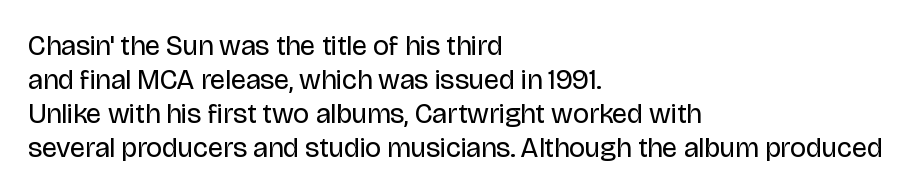
Q: Is the text bold? A: No.
Q: Is the text italic (slanted)? A: No, it is upright.
Q: Is the typeface a serif or a sans-serif typeface? A: Sans-serif.
Q: Is the text underlined? A: No.
Q: How is the paragraph aligned? A: Left-aligned.
Q: Is the spacing between letters normal or unusually wide? A: Normal.
Q: Width (condensed, normal, or wide)? A: Normal.
Q: Stroke contrast? A: Low.
Q: x-height? A: Large.
Q: Monospaced? A: No.
